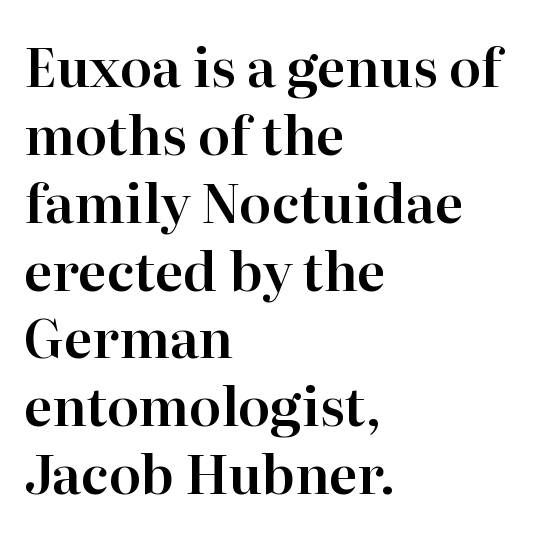
{"serif": "yes", "italic": "no", "width": "normal", "stroke_contrast": "high", "x_height": "medium", "monospaced": "no", "underline": "no", "align": "left", "line_spacing": "normal", "line_spacing_ratio": 1.28, "letter_spacing": "normal", "letter_spacing_em": 0.0, "glyph_px": 53}
